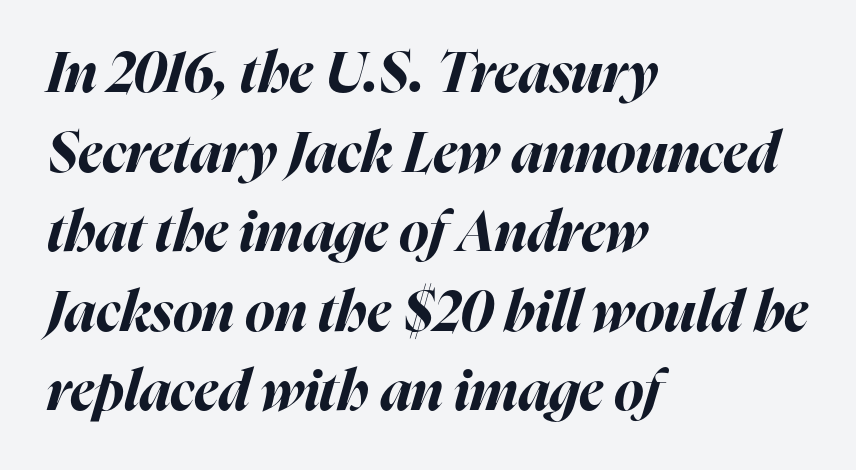
{"italic": "yes", "lean": "right", "slant_degrees": 16, "bold": "yes", "weight": "bold", "width": "normal", "stroke_contrast": "high", "x_height": "medium", "monospaced": "no", "underline": "no", "align": "left", "line_spacing": "normal", "line_spacing_ratio": 1.42, "letter_spacing": "normal", "letter_spacing_em": 0.0, "glyph_px": 56}
